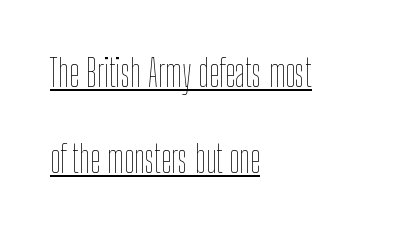
Tracking here is standard; glyphs follow each other at the usual distance. These characters rest on top of a visible drawn line. Compared with a centered layout, this one pins lines to the left instead. Does the leading feel generous? Absolutely, it's lavish. You could not count columns in this text — the font is proportionally spaced. A quiet, ordinary-to-light weight characterises the typeface.
